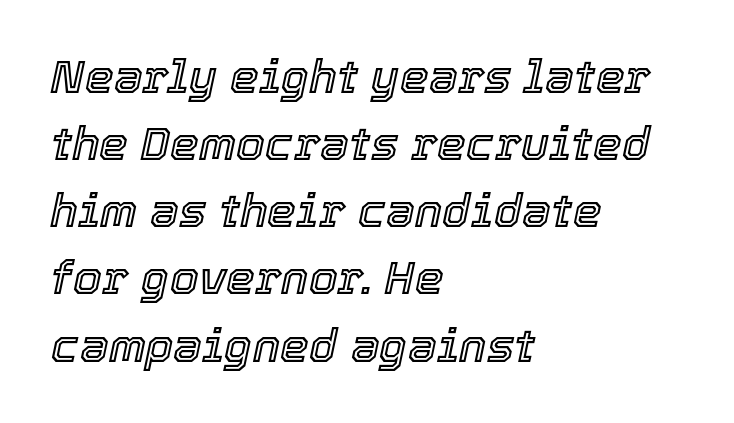
{"italic": "yes", "lean": "right", "slant_degrees": 12, "width": "normal", "x_height": "medium", "monospaced": "no", "underline": "no", "align": "left", "line_spacing": "normal", "line_spacing_ratio": 1.46, "letter_spacing": "normal", "letter_spacing_em": 0.0, "glyph_px": 46}
